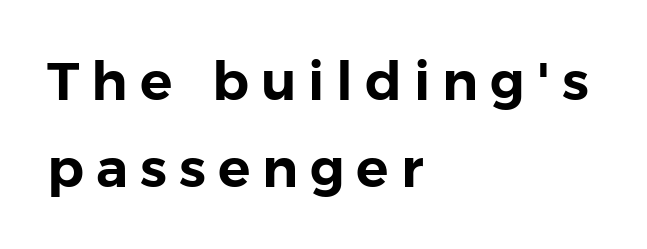
The image shows 54 px sans-serif type, upright; set left-aligned, normal line spacing (1.62x), unusually wide letter spacing (+0.22 em), not underlined; low stroke contrast and a medium x-height.
